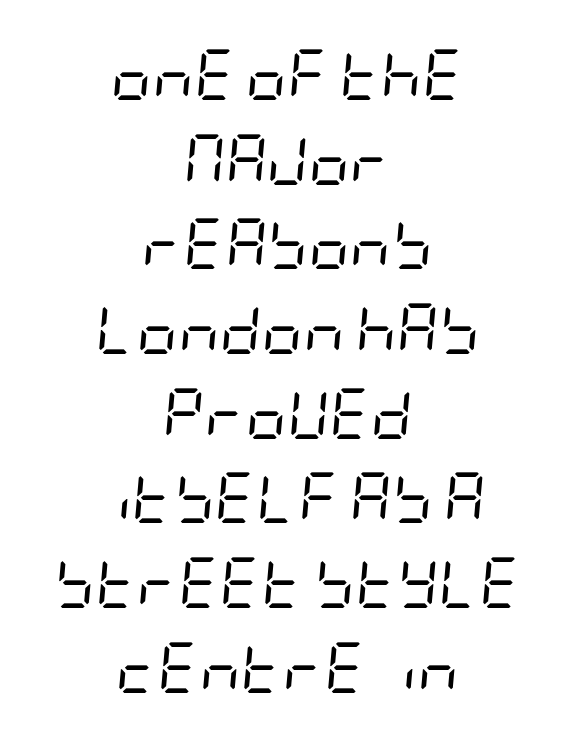
The image shows 51 px regular-weight, condensed type, italic (leaning right); set centered, normal line spacing (1.66x), normal letter spacing, not underlined; low stroke contrast and a large x-height.
